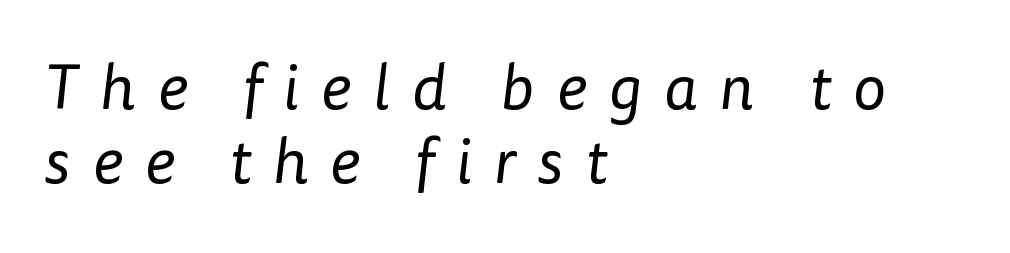
{"serif": "no", "bold": "no", "weight": "regular", "width": "normal", "stroke_contrast": "low", "x_height": "medium", "monospaced": "no", "underline": "no", "align": "left", "line_spacing_ratio": 1.18, "letter_spacing": "wide", "letter_spacing_em": 0.35, "glyph_px": 63}
